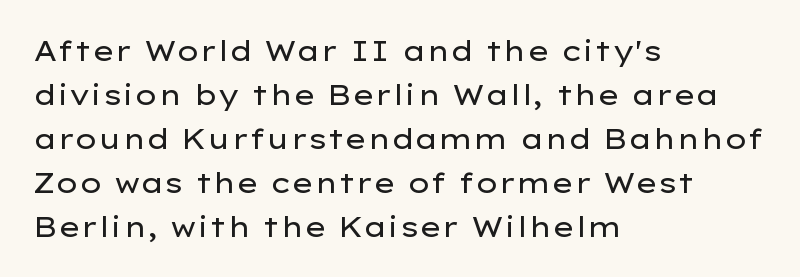
{"serif": "no", "italic": "no", "bold": "no", "weight": "regular", "width": "wide", "stroke_contrast": "low", "x_height": "medium", "monospaced": "no", "underline": "no", "align": "left", "line_spacing": "normal", "line_spacing_ratio": 1.57, "letter_spacing": "normal", "letter_spacing_em": 0.0, "glyph_px": 28}
